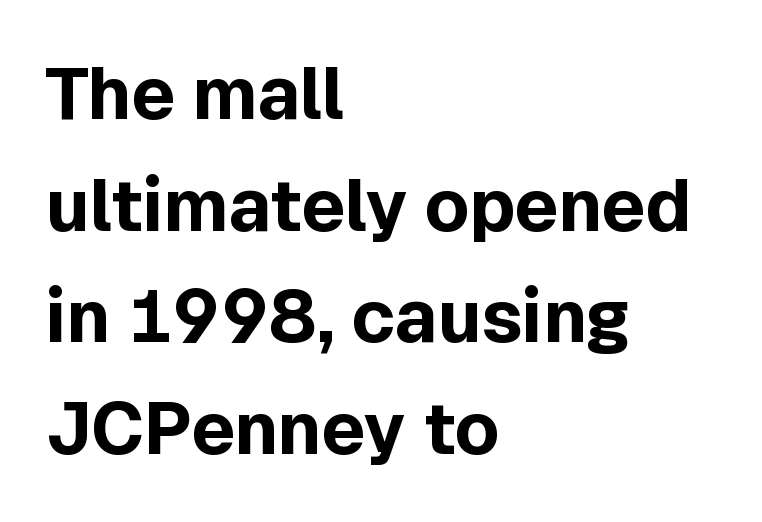
Q: Is the text bold? A: Yes.
Q: Is the text italic (slanted)? A: No, it is upright.
Q: Is the typeface a serif or a sans-serif typeface? A: Sans-serif.
Q: Is the text underlined? A: No.
Q: How is the paragraph aligned? A: Left-aligned.
Q: Is the spacing between letters normal or unusually wide? A: Normal.
Q: Is the spacing between lines tight, normal or loose? A: Normal.
Q: Width (condensed, normal, or wide)? A: Normal.
Q: x-height? A: Medium.
Q: Monospaced? A: No.
